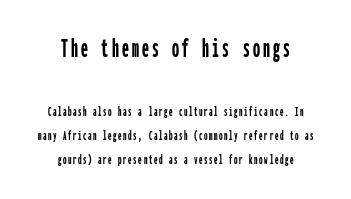
Q: Is the text italic (slanted)? A: No, it is upright.
Q: Is the typeface a serif or a sans-serif typeface? A: Sans-serif.
Q: Is the text underlined? A: No.
Q: How is the paragraph aligned? A: Centered.
Q: Which block of text is set in a larger size, the first (top) or the second (bottom)? A: The first (top) one.
Q: Width (condensed, normal, or wide)? A: Condensed.
Q: Stroke contrast? A: Low.
Q: x-height? A: Medium.
Q: Monospaced? A: Yes.
